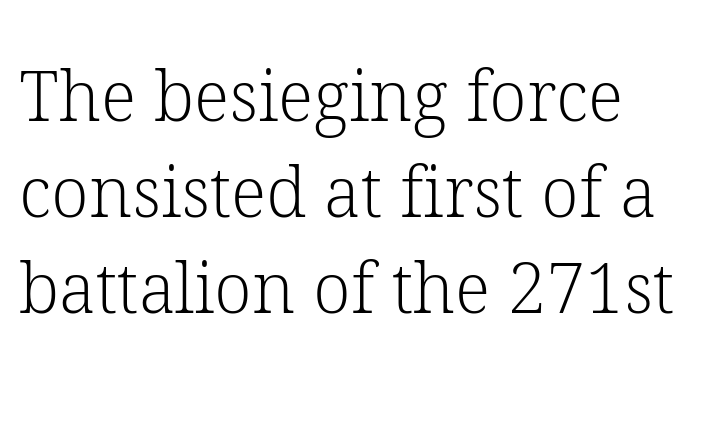
{"serif": "yes", "italic": "no", "bold": "no", "weight": "light", "width": "normal", "stroke_contrast": "low", "x_height": "medium", "monospaced": "no", "underline": "no", "align": "left", "line_spacing": "normal", "line_spacing_ratio": 1.39, "letter_spacing": "normal", "letter_spacing_em": 0.0, "glyph_px": 69}
